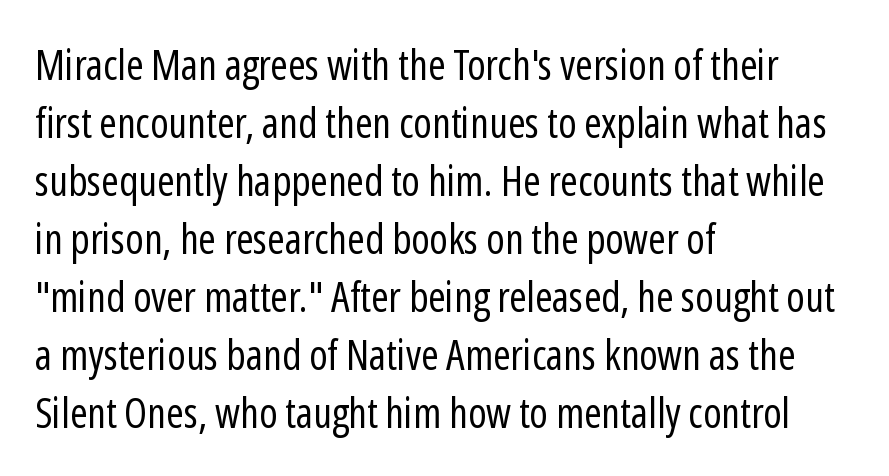
The image shows 42 px regular-weight, condensed sans-serif type, upright; set left-aligned, normal line spacing (1.38x), normal letter spacing, not underlined; low stroke contrast and a medium x-height.
